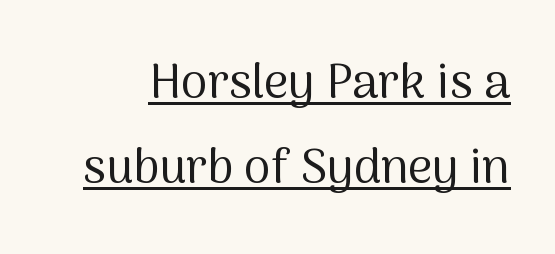
The image shows 48 px regular-weight sans-serif type, upright; set line spacing 1.77x, normal letter spacing, underlined; medium stroke contrast and a medium x-height.
